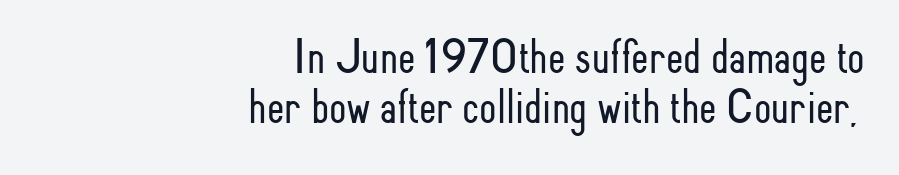
Style check: upright. Descender tails drop into unmarked territory. Each new line begins almost immediately beneath the previous one. The letters advance in unequal steps, a hallmark of proportional type. Right-aligned paragraph, ragged on the left. The text was rendered using a sans face with plain stroke endings.
